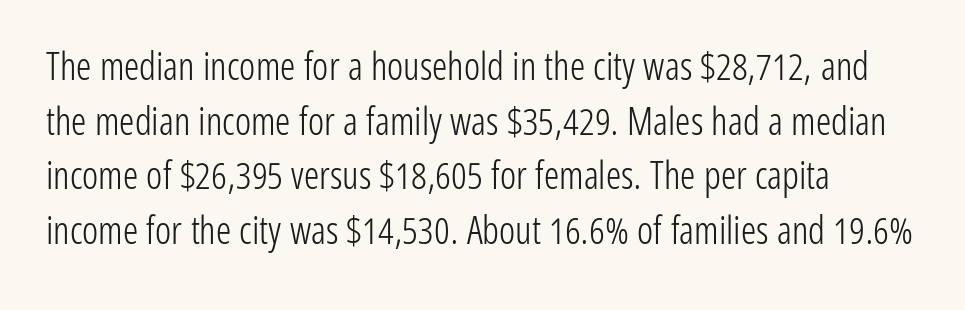
{"serif": "no", "italic": "no", "bold": "no", "weight": "light", "width": "condensed", "stroke_contrast": "low", "x_height": "medium", "monospaced": "no", "underline": "no", "align": "left", "line_spacing": "normal", "line_spacing_ratio": 1.44, "letter_spacing": "normal", "letter_spacing_em": 0.0, "glyph_px": 38}
